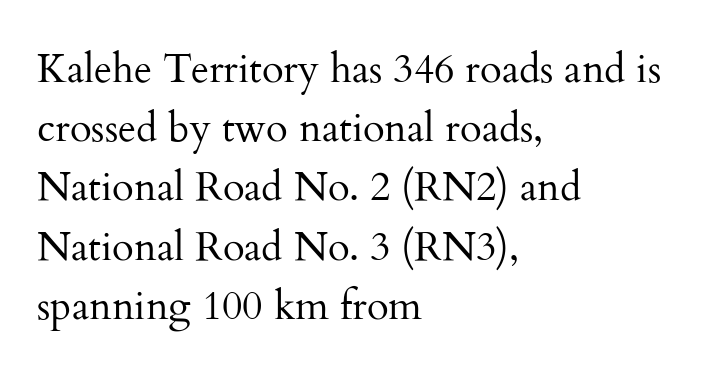
Q: Is the text bold? A: No.
Q: Is the text italic (slanted)? A: No, it is upright.
Q: Is the typeface a serif or a sans-serif typeface? A: Serif.
Q: Is the text underlined? A: No.
Q: How is the paragraph aligned? A: Left-aligned.
Q: Is the spacing between letters normal or unusually wide? A: Normal.
Q: Is the spacing between lines tight, normal or loose? A: Normal.
Q: Width (condensed, normal, or wide)? A: Normal.
Q: Stroke contrast? A: Medium.
Q: x-height? A: Small.
Q: Monospaced? A: No.
